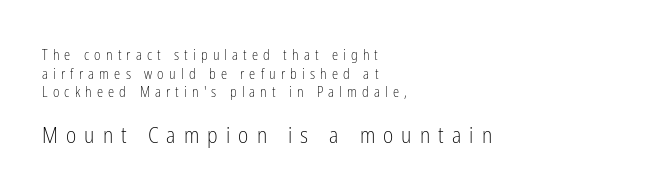
Glyph-to-glyph distance is far greater than everyday printed text. This is roman type, the default non-slanted kind. Anything drawn beneath the words? Only blank space. Is the lower block the larger one? Yes — the lower block carries the bigger type. The designer left line spacing at the default. Where is the straight margin? On the left.
